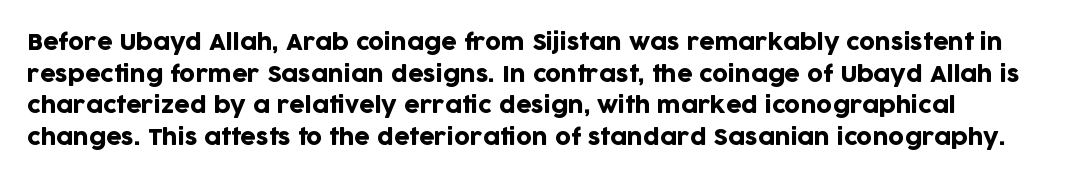
{"italic": "no", "underline": "no", "line_spacing": "normal", "line_spacing_ratio": 1.44, "letter_spacing": "normal", "letter_spacing_em": 0.0, "glyph_px": 22}
